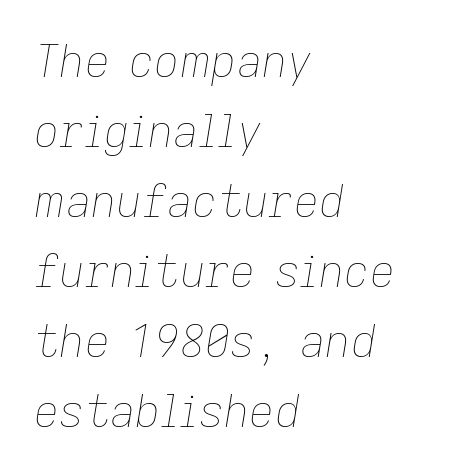
{"italic": "yes", "lean": "right", "slant_degrees": 9, "bold": "no", "weight": "thin", "width": "normal", "stroke_contrast": "low", "x_height": "medium", "monospaced": "no", "underline": "no", "align": "left", "line_spacing": "normal", "line_spacing_ratio": 1.59, "letter_spacing": "normal", "letter_spacing_em": 0.0, "glyph_px": 44}
